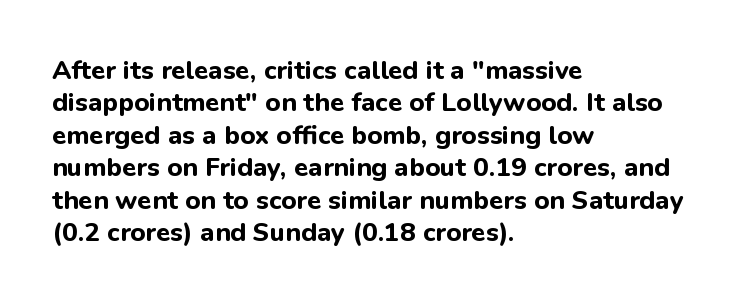
{"italic": "no", "bold": "yes", "underline": "no", "align": "left", "line_spacing": "normal", "line_spacing_ratio": 1.25, "letter_spacing": "normal", "letter_spacing_em": 0.0, "glyph_px": 26}
